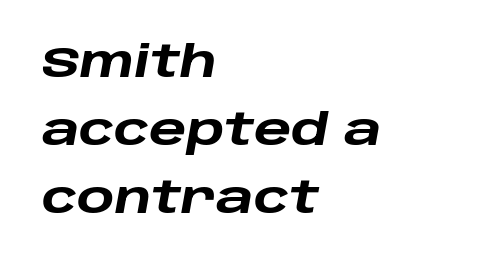
{"italic": "yes", "lean": "right", "slant_degrees": 10, "bold": "yes", "weight": "heavy", "width": "wide", "stroke_contrast": "low", "x_height": "large", "monospaced": "no", "underline": "no", "align": "left", "line_spacing": "normal", "line_spacing_ratio": 1.55, "letter_spacing": "normal", "letter_spacing_em": 0.0, "glyph_px": 44}
